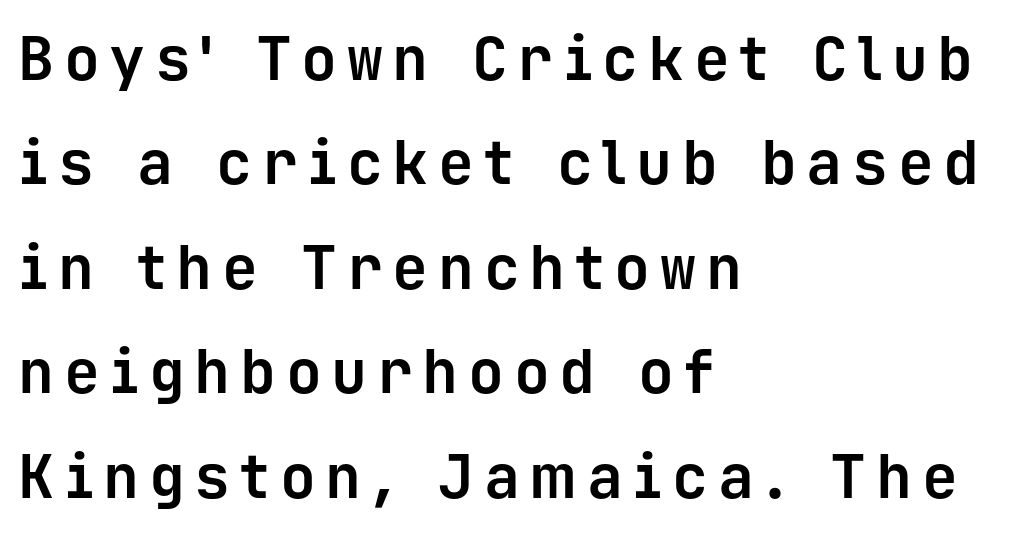
{"serif": "no", "italic": "no", "bold": "yes", "weight": "bold", "width": "normal", "stroke_contrast": "low", "x_height": "medium", "monospaced": "yes", "underline": "no", "align": "left", "line_spacing_ratio": 1.74, "glyph_px": 60}
